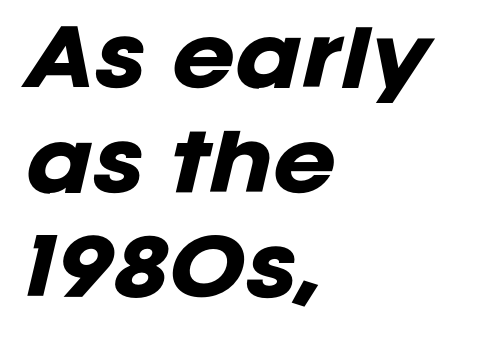
Reading down the column, the eye jumps a familiar distance to each next line. The type is set solid horizontally, with unmodified tracking. The face used here is proportionally spaced, like ordinary book or web type. A student would call this left alignment; a typographer would say flush left, rag right. Pretty heavy lettering here — definitely bold.
